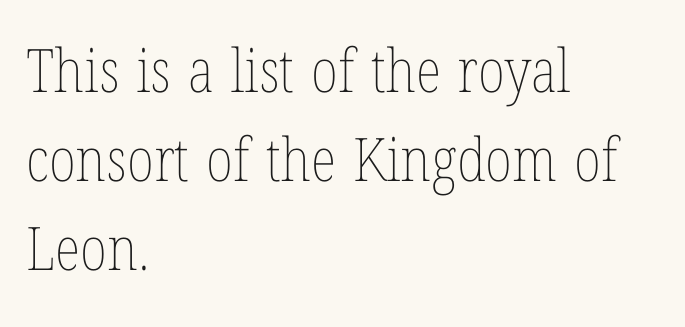
The image shows 60 px thin, condensed type, upright; set left-aligned, normal line spacing (1.48x), normal letter spacing, not underlined; low stroke contrast and a medium x-height.
